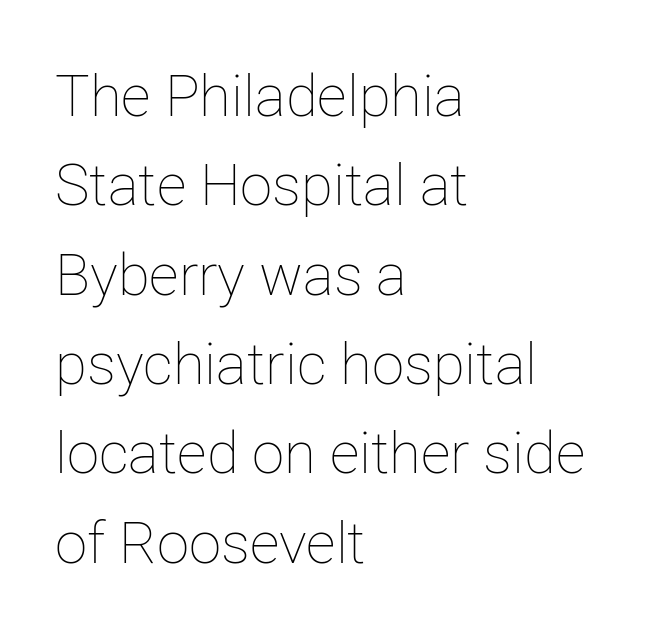
Q: Is the text bold? A: No.
Q: Is the text italic (slanted)? A: No, it is upright.
Q: Is the text underlined? A: No.
Q: How is the paragraph aligned? A: Left-aligned.
Q: Is the spacing between letters normal or unusually wide? A: Normal.
Q: Is the spacing between lines tight, normal or loose? A: Normal.
Q: Width (condensed, normal, or wide)? A: Normal.
Q: Stroke contrast? A: Low.
Q: x-height? A: Medium.
Q: Monospaced? A: No.
